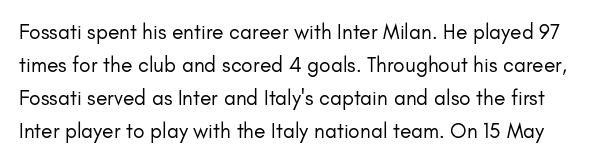
{"italic": "no", "bold": "no", "underline": "no", "line_spacing": "normal", "line_spacing_ratio": 1.57, "letter_spacing": "normal", "letter_spacing_em": 0.0, "glyph_px": 21}
